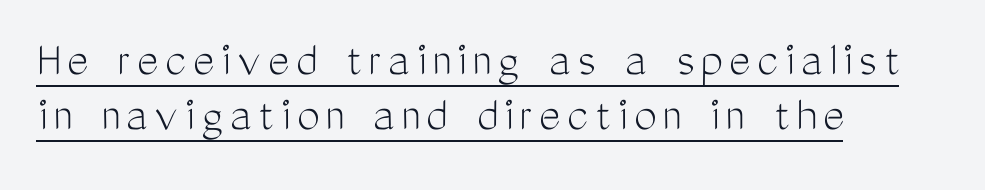
The typesetting does not lean heavy: it is not bold. Typeset ragged right — the left edge is the straight one. Posture: upright roman. A typesetter would call this proportional, since set widths differ per character. Unlike a traditional serif, this face leaves its strokes unadorned. How would I describe the line gaps? Narrow and economical.
